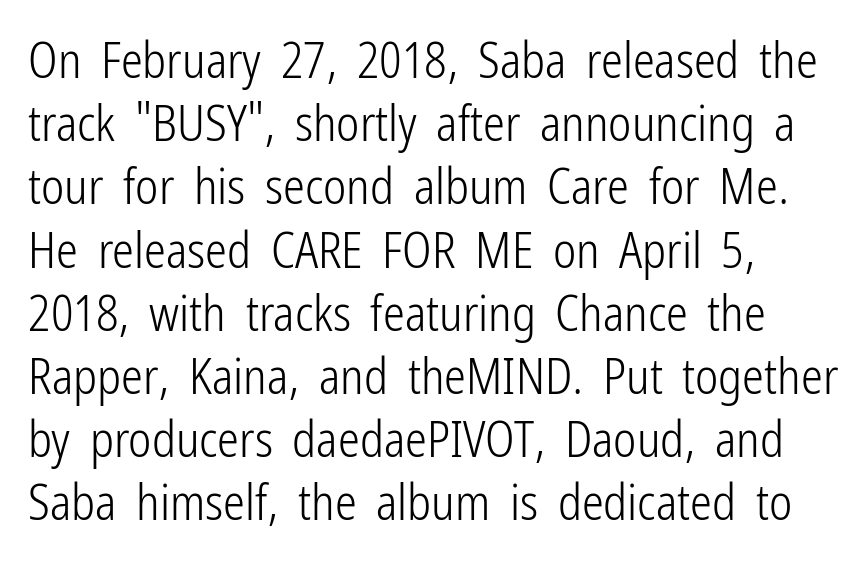
Quick note: interline space is typical. Think standard paragraph weight, or any step lighter than that. Is there any slant? The stems are plumb. Reading down the block, your eye returns to a fixed left position each line. No extra tracking has been applied to these lines. No word sits above an underline.
